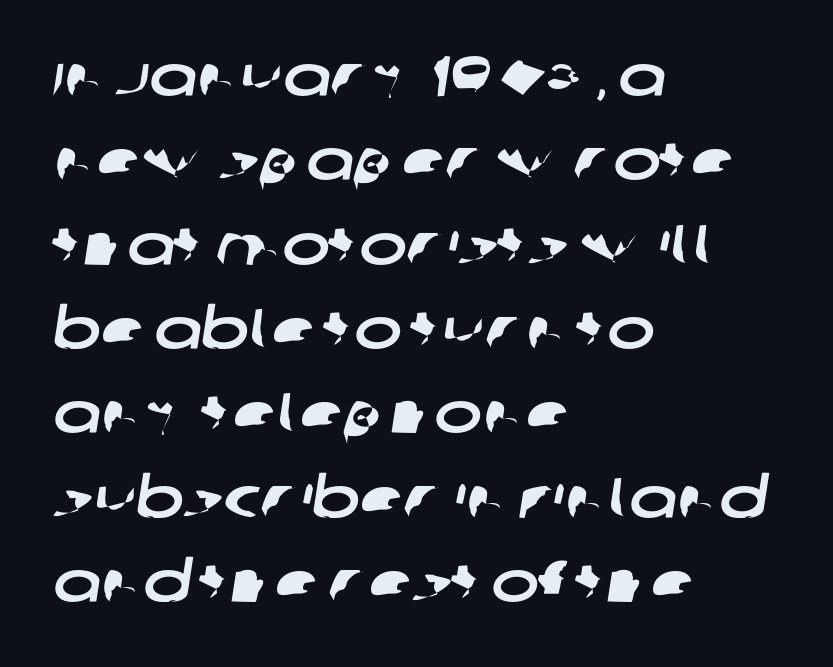
{"serif": "no", "width": "wide", "stroke_contrast": "low", "x_height": "large", "monospaced": "no", "underline": "no", "align": "left", "line_spacing": "normal", "line_spacing_ratio": 1.48, "letter_spacing": "normal", "letter_spacing_em": 0.0, "glyph_px": 57}
